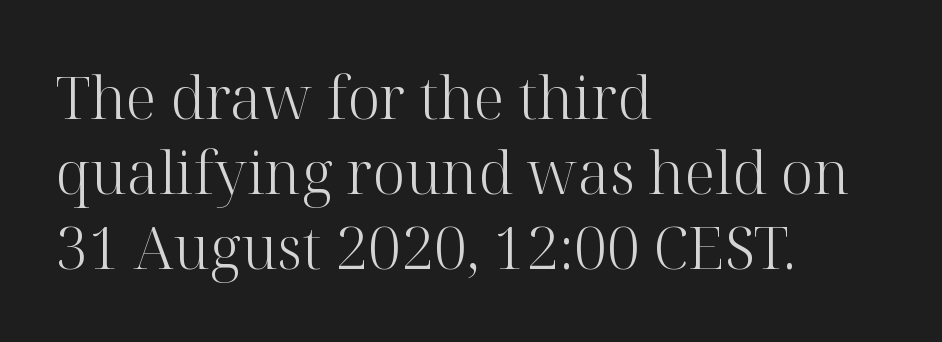
The image shows 59 px light serif type, upright; set left-aligned, normal line spacing (1.27x), normal letter spacing, not underlined; high stroke contrast and a medium x-height.
